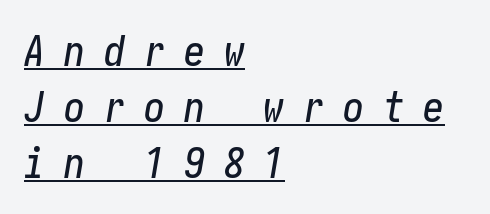
The image shows 42 px condensed type, italic (leaning right); set left-aligned, normal line spacing (1.33x), unusually wide letter spacing (+0.45 em), underlined; low stroke contrast and a medium x-height.
